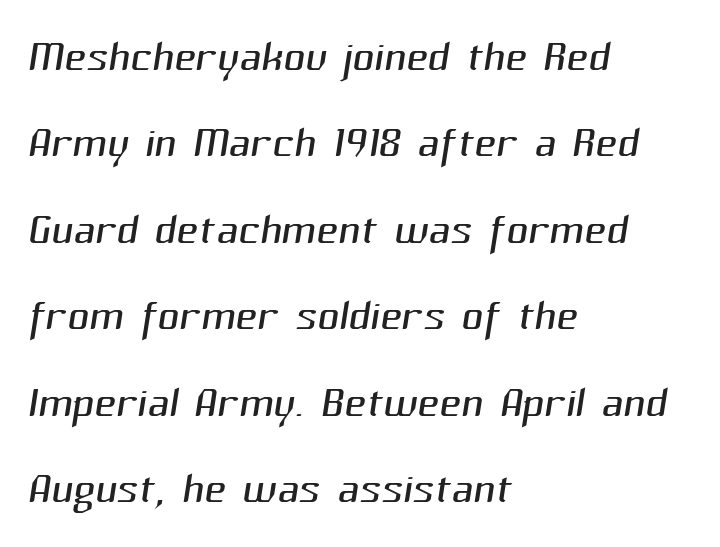
{"serif": "no", "bold": "no", "weight": "light", "width": "normal", "stroke_contrast": "medium", "x_height": "medium", "monospaced": "no", "underline": "no", "align": "left", "line_spacing": "normal", "line_spacing_ratio": 1.44, "letter_spacing": "normal", "letter_spacing_em": 0.0, "glyph_px": 60}
